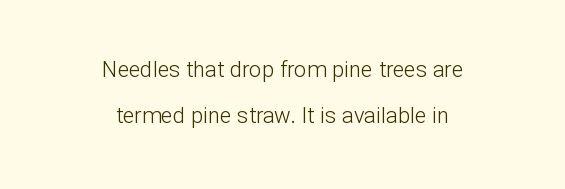
{"italic": "no", "bold": "no", "underline": "no", "align": "center", "line_spacing": "loose", "line_spacing_ratio": 2.08, "letter_spacing": "normal", "letter_spacing_em": 0.0, "glyph_px": 22}
